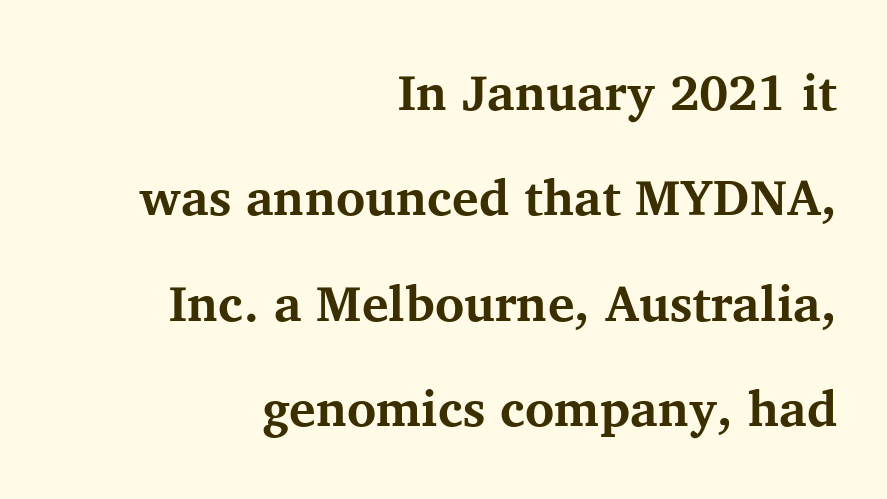
Q: Is the text bold? A: Yes.
Q: Is the text italic (slanted)? A: No, it is upright.
Q: Is the typeface a serif or a sans-serif typeface? A: Serif.
Q: Is the text underlined? A: No.
Q: How is the paragraph aligned? A: Right-aligned.
Q: Is the spacing between letters normal or unusually wide? A: Normal.
Q: Is the spacing between lines tight, normal or loose? A: Loose.
Q: Width (condensed, normal, or wide)? A: Normal.
Q: Stroke contrast? A: Medium.
Q: x-height? A: Medium.
Q: Monospaced? A: No.
